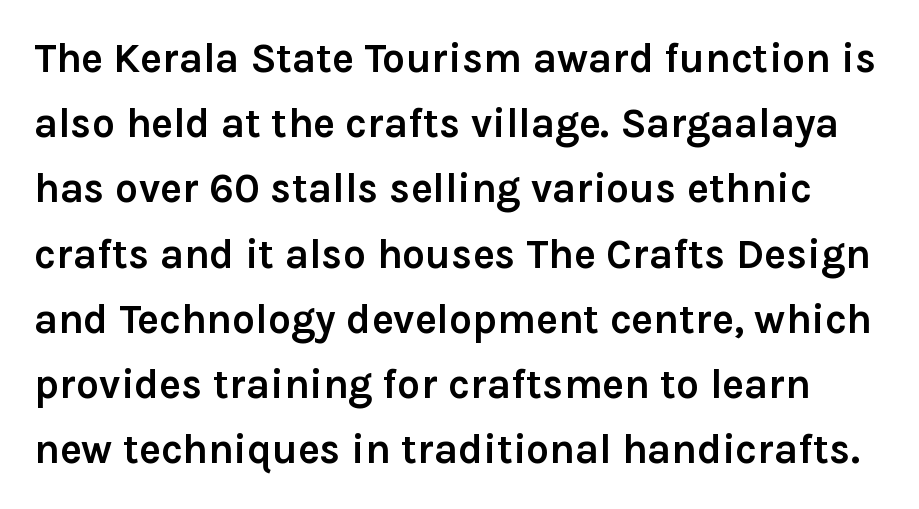
Serif or sans? Sans — the stroke terminals are bare. Vertical strokes here are truly vertical. Nobody touched the tracking dial on this one. The glyphs have the mass of a bold cut.
